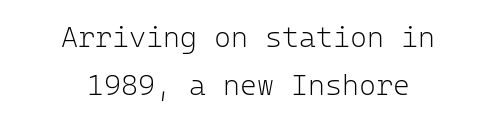
{"serif": "no", "italic": "no", "bold": "no", "weight": "light", "width": "normal", "stroke_contrast": "low", "x_height": "medium", "monospaced": "yes", "underline": "no", "align": "center", "line_spacing": "normal", "line_spacing_ratio": 1.64, "letter_spacing": "normal", "letter_spacing_em": 0.0, "glyph_px": 29}
